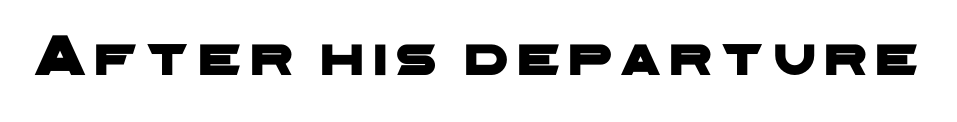
{"serif": "no", "width": "wide", "stroke_contrast": "low", "x_height": "medium", "monospaced": "no", "underline": "no", "glyph_px": 59}
